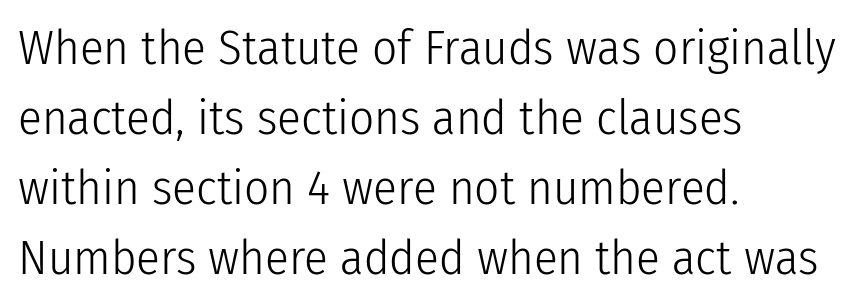
Q: Is the text bold? A: No.
Q: Is the text italic (slanted)? A: No, it is upright.
Q: Is the typeface a serif or a sans-serif typeface? A: Sans-serif.
Q: Is the text underlined? A: No.
Q: How is the paragraph aligned? A: Left-aligned.
Q: Is the spacing between letters normal or unusually wide? A: Normal.
Q: Is the spacing between lines tight, normal or loose? A: Normal.
Q: Width (condensed, normal, or wide)? A: Condensed.
Q: Stroke contrast? A: Low.
Q: x-height? A: Medium.
Q: Monospaced? A: No.
